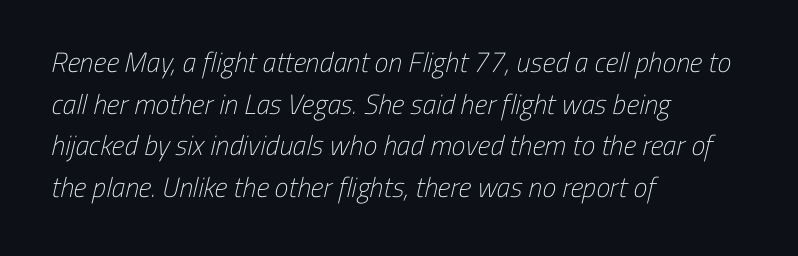
Q: Is the text bold? A: No.
Q: Is the typeface a serif or a sans-serif typeface? A: Sans-serif.
Q: Is the text underlined? A: No.
Q: How is the paragraph aligned? A: Left-aligned.
Q: Is the spacing between letters normal or unusually wide? A: Normal.
Q: Is the spacing between lines tight, normal or loose? A: Normal.
Q: Width (condensed, normal, or wide)? A: Condensed.
Q: Stroke contrast? A: Low.
Q: x-height? A: Medium.
Q: Monospaced? A: No.
